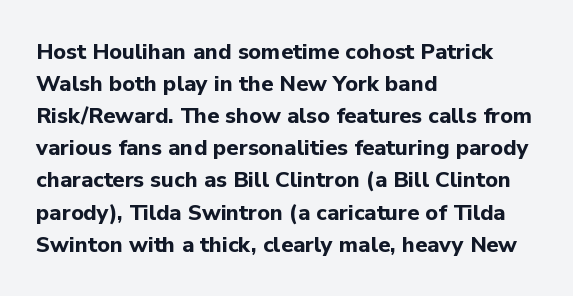
The image shows 22 px bold type, upright; set left-aligned, normal line spacing (1.46x), normal letter spacing, not underlined.
